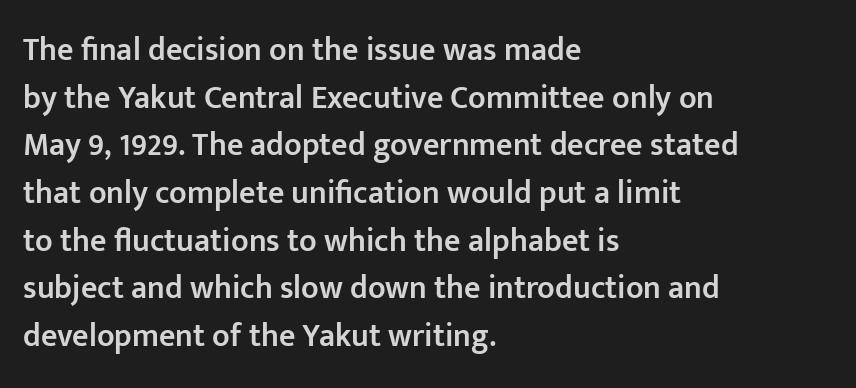
{"serif": "no", "italic": "no", "bold": "semi", "weight": "semibold", "width": "normal", "stroke_contrast": "low", "x_height": "medium", "monospaced": "no", "underline": "no", "align": "left", "line_spacing": "normal", "line_spacing_ratio": 1.49, "letter_spacing": "normal", "letter_spacing_em": 0.0, "glyph_px": 32}
